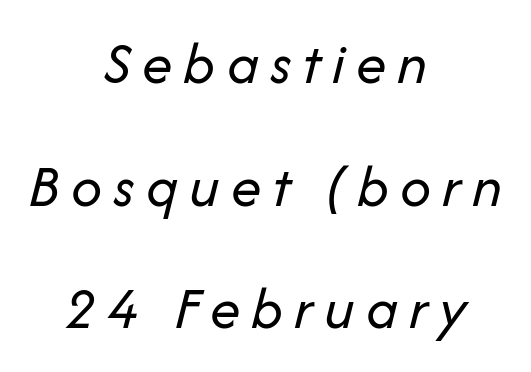
The image shows 61 px regular-weight type, italic (leaning right); set centered, loose line spacing (2.01x), not underlined; low stroke contrast and a medium x-height.
